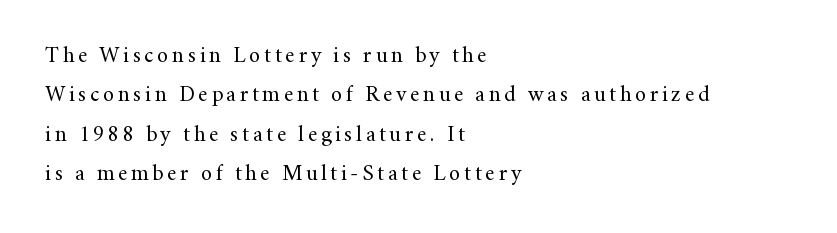
Q: Is the text bold? A: No.
Q: Is the text italic (slanted)? A: No, it is upright.
Q: Is the text underlined? A: No.
Q: How is the paragraph aligned? A: Left-aligned.
